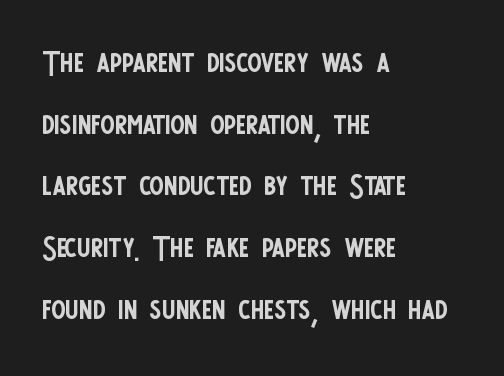
The rendering uses a moderate line-height, typical for paragraphs. Note the varied advance widths — an 'i' is clearly narrower than an 'm'. The lettering stays uniformly vertical, giving the passage a roman look. Quick note: underline off.
